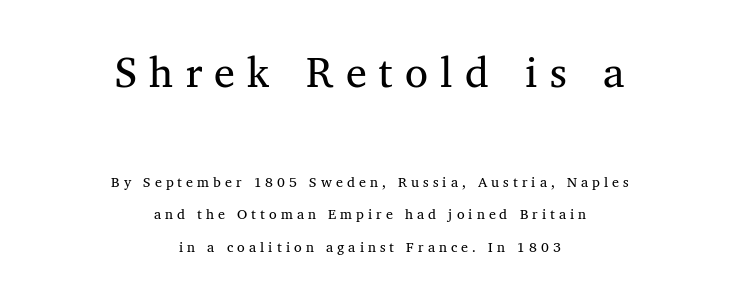
Vertical stems look standard width or narrower in stroke. A clean baseline with only descenders dipping below it. The upper block of text is set noticeably larger than the block beneath it. The face used here is seriffed, in the tradition of book romans. Quick note: interline space is abundant. These lines are centered, leaving both edges ragged.
